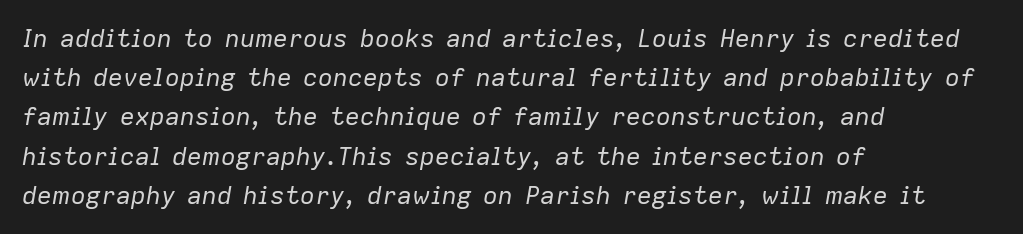
Q: Is the text bold? A: No.
Q: Is the text italic (slanted)? A: Yes, it leans right by about 9 degrees.
Q: Is the text underlined? A: No.
Q: How is the paragraph aligned? A: Left-aligned.
Q: Is the spacing between letters normal or unusually wide? A: Normal.
Q: Is the spacing between lines tight, normal or loose? A: Normal.
